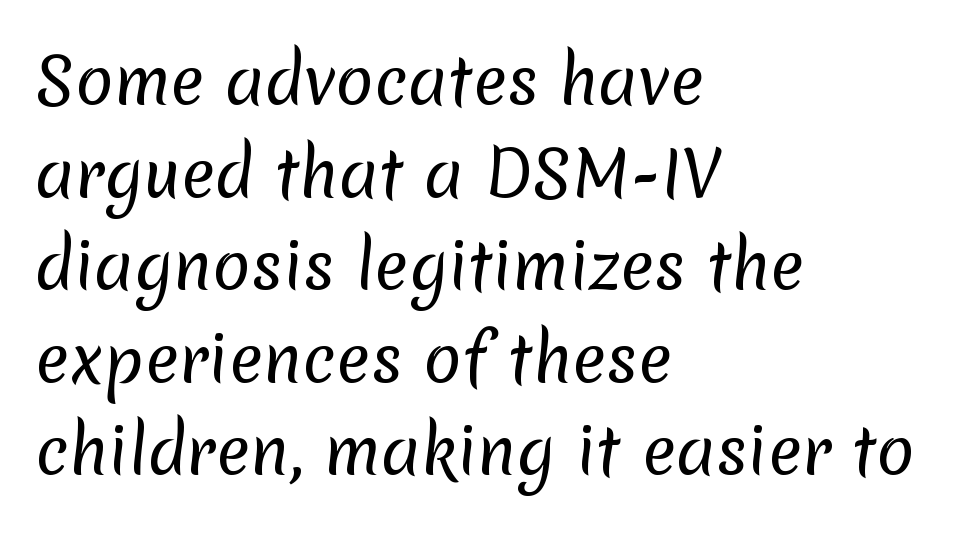
The space beneath each line is pristine and unruled. A typesetter would label this face a sans. Caption: multi-line text, flush left, ragged right. Stem width sits at or under what a default text font uses.
